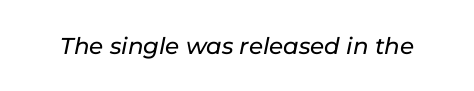
{"italic": "yes", "lean": "right", "slant_degrees": 11, "underline": "no", "letter_spacing": "normal", "letter_spacing_em": 0.0, "glyph_px": 23}
